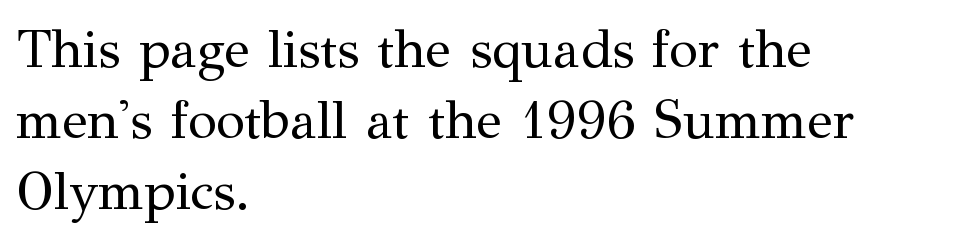
Q: Is the text bold? A: No.
Q: Is the text italic (slanted)? A: No, it is upright.
Q: Is the typeface a serif or a sans-serif typeface? A: Serif.
Q: Is the text underlined? A: No.
Q: How is the paragraph aligned? A: Left-aligned.
Q: Is the spacing between letters normal or unusually wide? A: Normal.
Q: Is the spacing between lines tight, normal or loose? A: Normal.
Q: Width (condensed, normal, or wide)? A: Normal.
Q: Stroke contrast? A: Medium.
Q: x-height? A: Medium.
Q: Monospaced? A: No.
